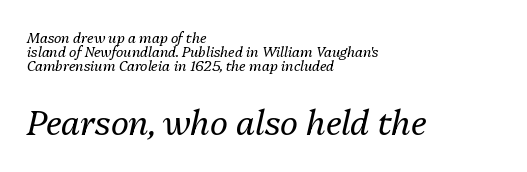
{"italic": "yes", "lean": "right", "slant_degrees": 13, "bold": "no", "weight": "regular", "width": "normal", "stroke_contrast": "medium", "x_height": "medium", "monospaced": "no", "underline": "no", "align": "left", "line_spacing": "tight", "line_spacing_ratio": 1.0, "letter_spacing": "normal", "letter_spacing_em": 0.0, "larger_block": "second", "size_ratio": 2.43, "glyph_px": 34}
